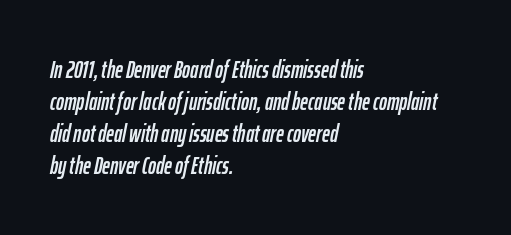
The lines in this sample share a left origin and differ only in where they stop. Slant detected: the letters are inclined. Unmarked baselines from the first word to the last. How would I describe the line gaps? Plain and ordinary.
